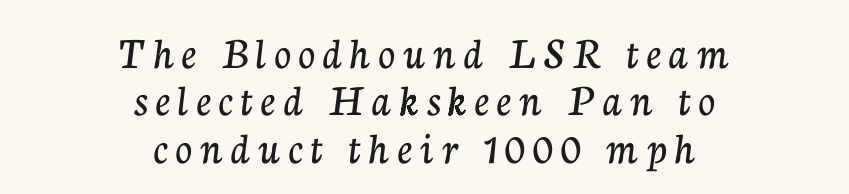
The image shows 46 px serif type; set centered, tight line spacing (1.03x), not underlined; low stroke contrast and a medium x-height.
